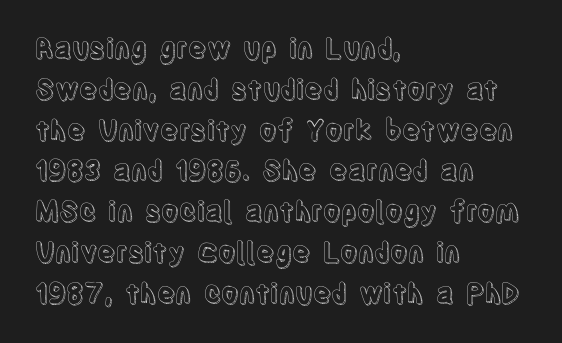
{"italic": "no", "underline": "no", "align": "left", "line_spacing": "normal", "line_spacing_ratio": 1.51, "letter_spacing": "normal", "letter_spacing_em": 0.0, "glyph_px": 27}
